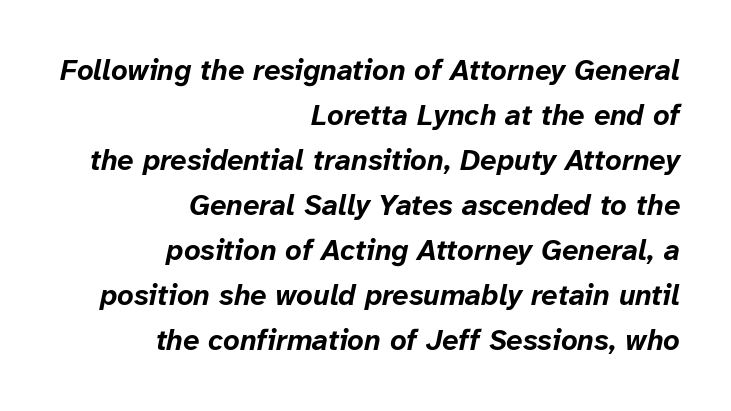
{"italic": "yes", "lean": "right", "slant_degrees": 12, "bold": "yes", "weight": "bold", "width": "normal", "stroke_contrast": "low", "x_height": "medium", "monospaced": "no", "underline": "no", "align": "right", "line_spacing": "normal", "line_spacing_ratio": 1.55, "letter_spacing": "normal", "letter_spacing_em": 0.0, "glyph_px": 29}
